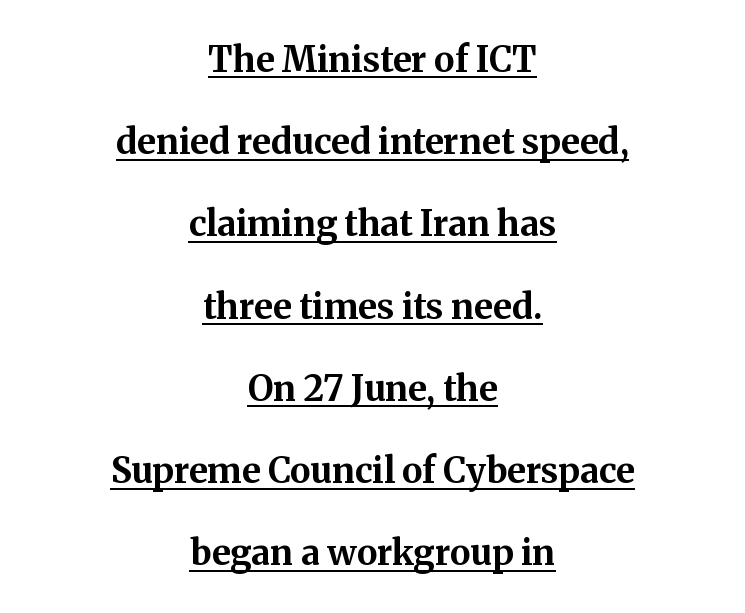
The image shows 35 px bold serif type, upright; set centered, loose line spacing (2.35x), normal letter spacing, underlined; medium stroke contrast and a medium x-height.
